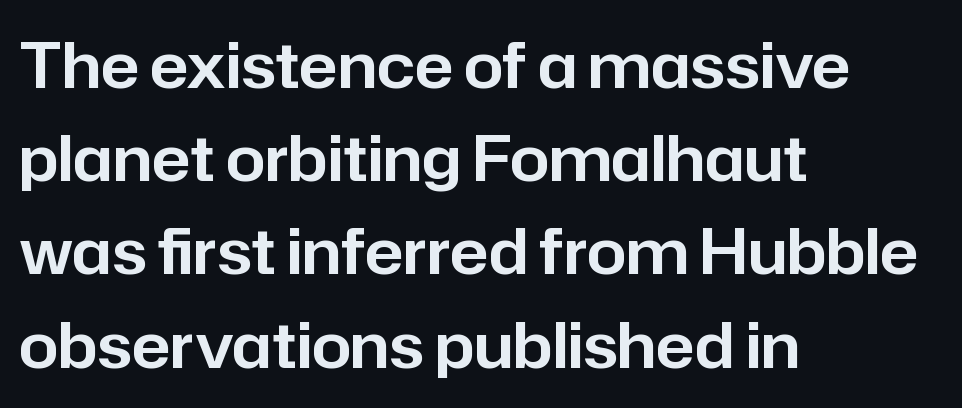
The image shows 63 px sans-serif type, upright; set left-aligned, normal line spacing (1.48x), normal letter spacing, not underlined; low stroke contrast and a medium x-height.
